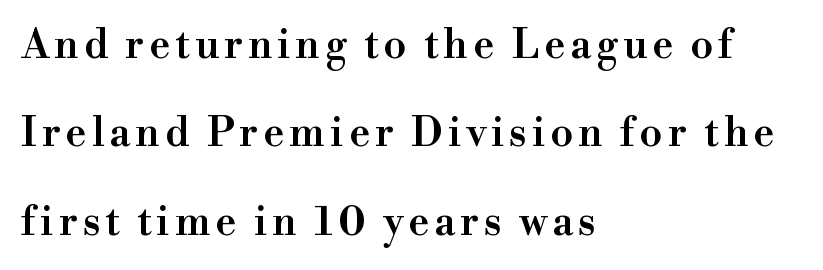
{"serif": "yes", "italic": "no", "bold": "semi", "weight": "semibold", "width": "normal", "stroke_contrast": "high", "x_height": "small", "monospaced": "no", "underline": "no", "align": "left", "line_spacing": "loose", "line_spacing_ratio": 2.21, "glyph_px": 40}
